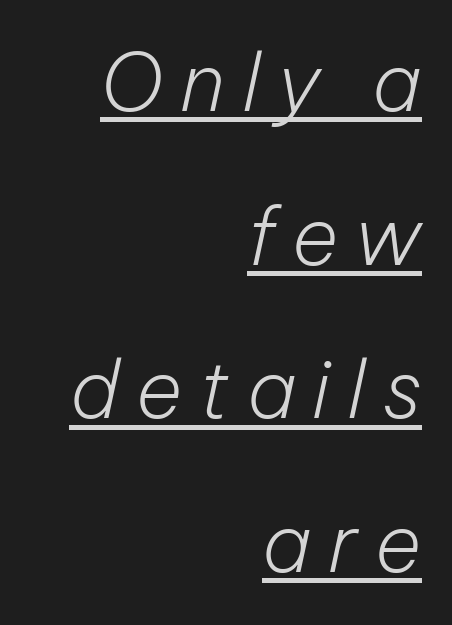
The image shows 80 px light type, italic (leaning right); set right-aligned, loose line spacing (1.92x), unusually wide letter spacing (+0.21 em), underlined; low stroke contrast and a medium x-height.
